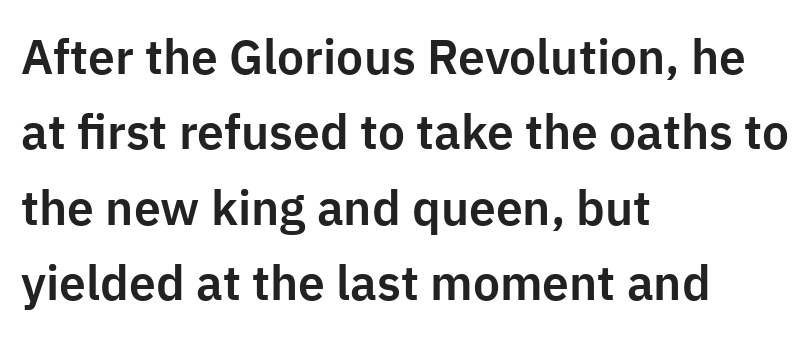
Q: Is the text italic (slanted)? A: No, it is upright.
Q: Is the typeface a serif or a sans-serif typeface? A: Sans-serif.
Q: Is the text underlined? A: No.
Q: How is the paragraph aligned? A: Left-aligned.
Q: Is the spacing between letters normal or unusually wide? A: Normal.
Q: Is the spacing between lines tight, normal or loose? A: Normal.
Q: Width (condensed, normal, or wide)? A: Normal.
Q: Stroke contrast? A: Low.
Q: x-height? A: Medium.
Q: Monospaced? A: No.
